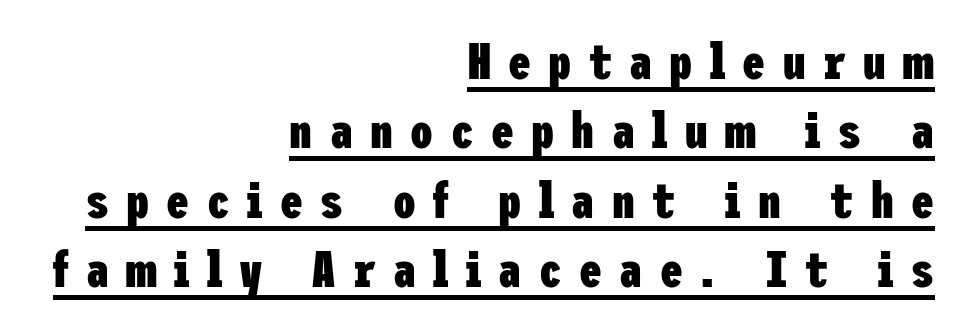
Q: Is the text bold? A: Yes.
Q: Is the text italic (slanted)? A: No, it is upright.
Q: Is the typeface a serif or a sans-serif typeface? A: Sans-serif.
Q: Is the text underlined? A: Yes.
Q: How is the paragraph aligned? A: Right-aligned.
Q: Is the spacing between letters normal or unusually wide? A: Unusually wide.
Q: Is the spacing between lines tight, normal or loose? A: Normal.
Q: Width (condensed, normal, or wide)? A: Condensed.
Q: Stroke contrast? A: Low.
Q: x-height? A: Medium.
